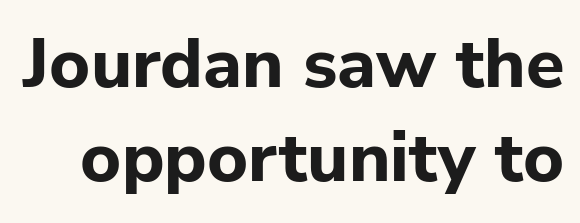
Underline: absent. Set as a true bold cut, around the 700 mark. What stands out about the letter spacing? Nothing — it is the standard amount. It's the straight-up-and-down kind of type. Regarding leading, the lines here are spaced in the standard way.
